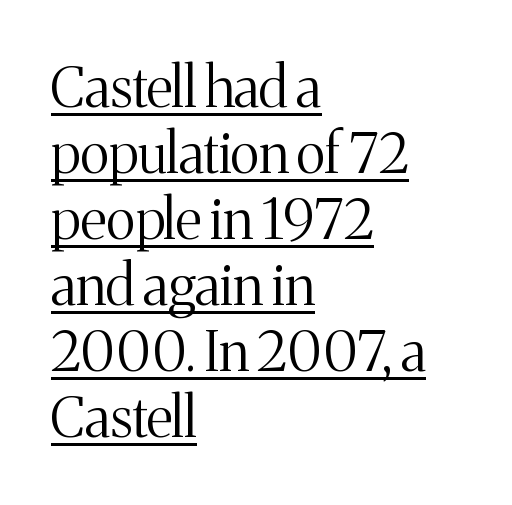
The passage shown is typed in a proportional face where columns would drift. What stands out about the letter spacing? Nothing — it is the standard amount. Do the letters lean? They stand straight. Yep, those are serifs on the letters.
